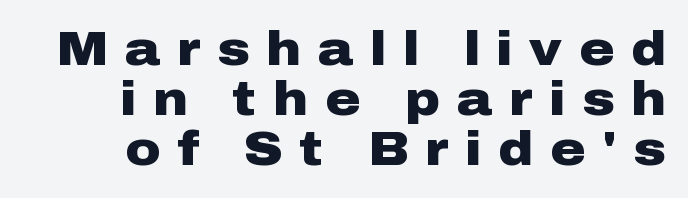
Q: Is the text bold? A: Yes.
Q: Is the text italic (slanted)? A: No, it is upright.
Q: Is the typeface a serif or a sans-serif typeface? A: Sans-serif.
Q: Is the text underlined? A: No.
Q: How is the paragraph aligned? A: Right-aligned.
Q: Is the spacing between letters normal or unusually wide? A: Unusually wide.
Q: Is the spacing between lines tight, normal or loose? A: Tight.
Q: Width (condensed, normal, or wide)? A: Wide.
Q: Stroke contrast? A: Low.
Q: x-height? A: Medium.
Q: Monospaced? A: No.
